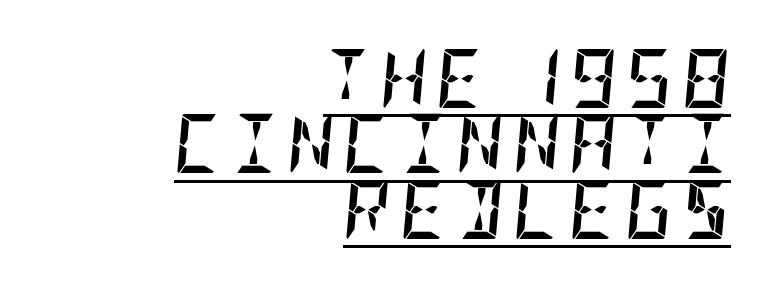
Layout note: lines flush right. Beneath each row of characters lies a ruled line. Heavy-handed strokes throughout: this text is bold. Quick note: italic. The vertical gap from one line to the next is small.
